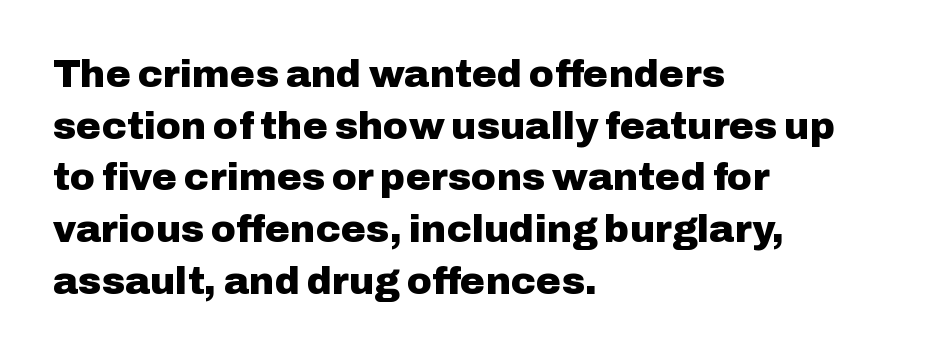
Q: Is the text bold? A: Yes.
Q: Is the text italic (slanted)? A: No, it is upright.
Q: Is the typeface a serif or a sans-serif typeface? A: Sans-serif.
Q: Is the text underlined? A: No.
Q: How is the paragraph aligned? A: Left-aligned.
Q: Is the spacing between letters normal or unusually wide? A: Normal.
Q: Is the spacing between lines tight, normal or loose? A: Normal.
Q: Width (condensed, normal, or wide)? A: Normal.
Q: Stroke contrast? A: Low.
Q: x-height? A: Medium.
Q: Monospaced? A: No.
